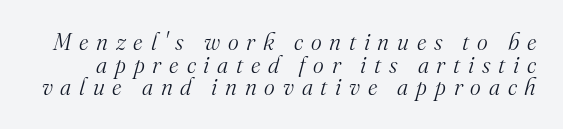
Q: Is the text bold? A: No.
Q: Is the text italic (slanted)? A: Yes, it leans right by about 16 degrees.
Q: Is the text underlined? A: No.
Q: Is the spacing between letters normal or unusually wide? A: Unusually wide.
Q: Is the spacing between lines tight, normal or loose? A: Tight.
